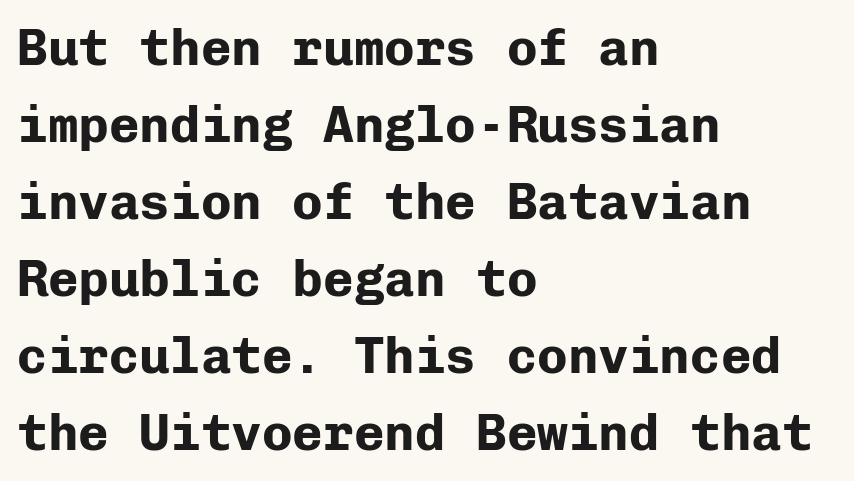
A classic flush-left, rag-right setting is used for this passage. The text was rendered using a sans face with plain stroke endings. Tracking here is standard; glyphs follow each other at the usual distance. Rule under the text: the space is simply empty. Typographic density is high because the face is bold. The letters stand straight up with perfectly vertical stems.
